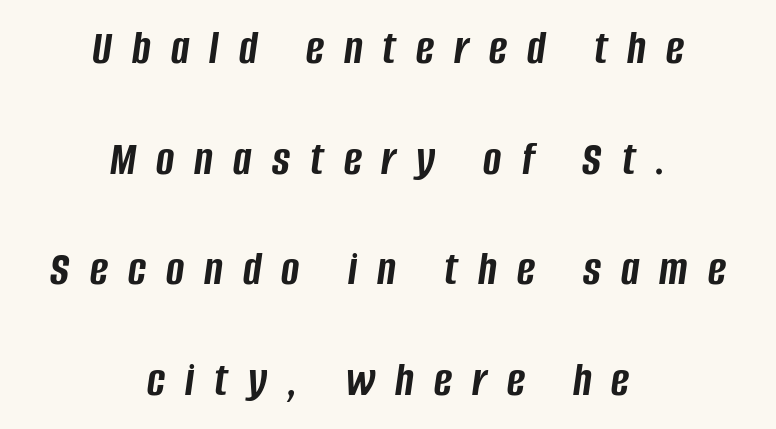
{"italic": "yes", "lean": "right", "slant_degrees": 8, "bold": "yes", "weight": "semibold", "width": "condensed", "stroke_contrast": "low", "x_height": "large", "monospaced": "no", "underline": "no", "align": "center", "line_spacing": "loose", "line_spacing_ratio": 2.26, "letter_spacing": "wide", "letter_spacing_em": 0.41, "glyph_px": 49}
